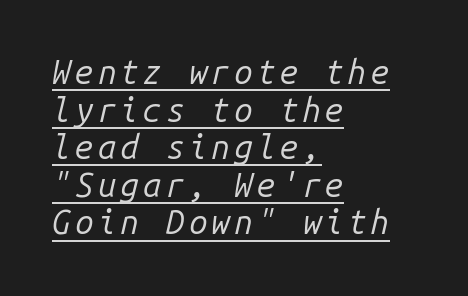
Casual observation: everything's shoved over to the left. Each stroke keeps to a modest, everyday thickness or less. Cramped leading. Do the characters align in a grid? Yes, the font is monospaced.
